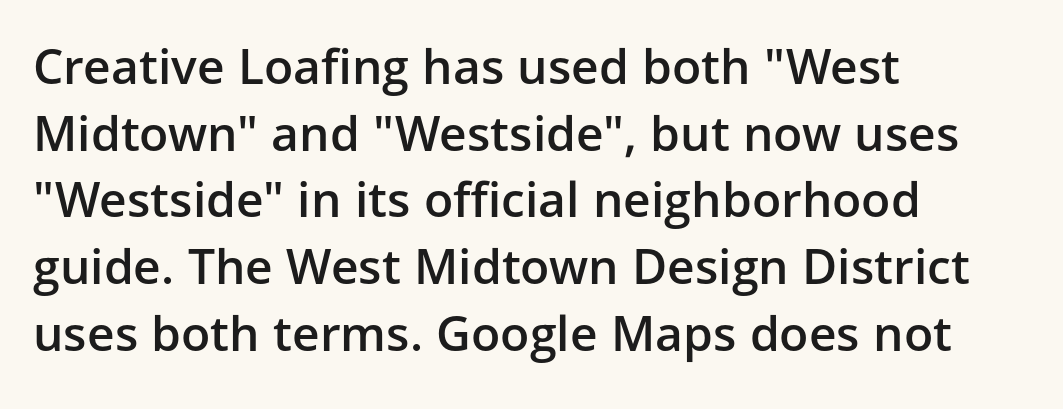
Q: Is the text bold? A: Semi-bold.
Q: Is the text italic (slanted)? A: No, it is upright.
Q: Is the typeface a serif or a sans-serif typeface? A: Sans-serif.
Q: Is the text underlined? A: No.
Q: How is the paragraph aligned? A: Left-aligned.
Q: Is the spacing between letters normal or unusually wide? A: Normal.
Q: Is the spacing between lines tight, normal or loose? A: Normal.
Q: Width (condensed, normal, or wide)? A: Normal.
Q: Stroke contrast? A: Low.
Q: x-height? A: Medium.
Q: Monospaced? A: No.
